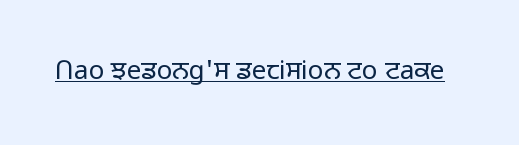
Short note: letters normally spaced. Is this a heavy cut? Hardly; it is regular or lighter. This sample uses an upright cut, with every glyph sitting square on the baseline. Is there an underline? Yes — a line sits under the letters.
